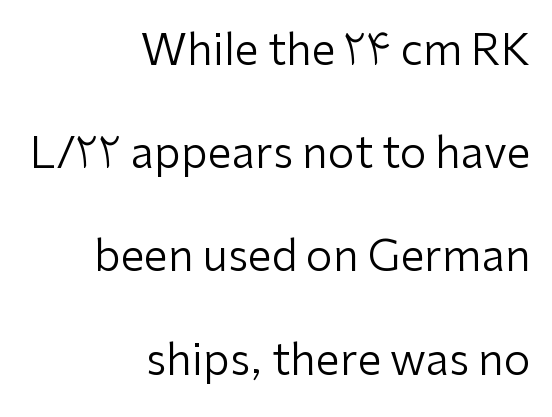
Q: Is the text bold? A: No.
Q: Is the text italic (slanted)? A: No, it is upright.
Q: Is the typeface a serif or a sans-serif typeface? A: Sans-serif.
Q: Is the text underlined? A: No.
Q: How is the paragraph aligned? A: Right-aligned.
Q: Is the spacing between letters normal or unusually wide? A: Normal.
Q: Is the spacing between lines tight, normal or loose? A: Loose.
Q: Width (condensed, normal, or wide)? A: Normal.
Q: Stroke contrast? A: Low.
Q: x-height? A: Medium.
Q: Monospaced? A: No.
